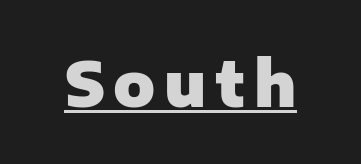
A typesetter would call this proportional, since set widths differ per character. This rendering employs a face without finishing strokes, i.e., a sans-serif. Strokes here are thick enough to call this a true bold. The letters stand upright; this is a roman face. You can see a thin bar hugging the bottom of the glyphs.
